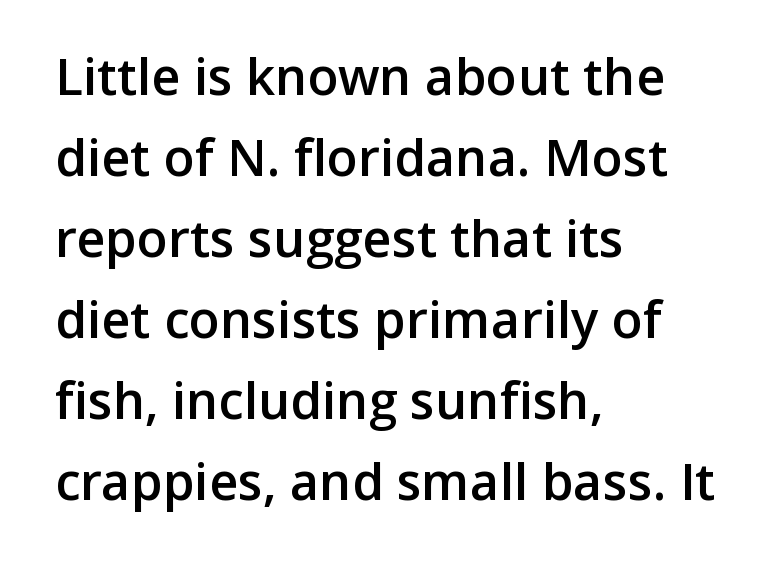
Q: Is the text bold? A: Semi-bold.
Q: Is the text italic (slanted)? A: No, it is upright.
Q: Is the typeface a serif or a sans-serif typeface? A: Sans-serif.
Q: Is the text underlined? A: No.
Q: How is the paragraph aligned? A: Left-aligned.
Q: Is the spacing between letters normal or unusually wide? A: Normal.
Q: Is the spacing between lines tight, normal or loose? A: Normal.
Q: Width (condensed, normal, or wide)? A: Normal.
Q: Stroke contrast? A: Low.
Q: x-height? A: Medium.
Q: Monospaced? A: No.
